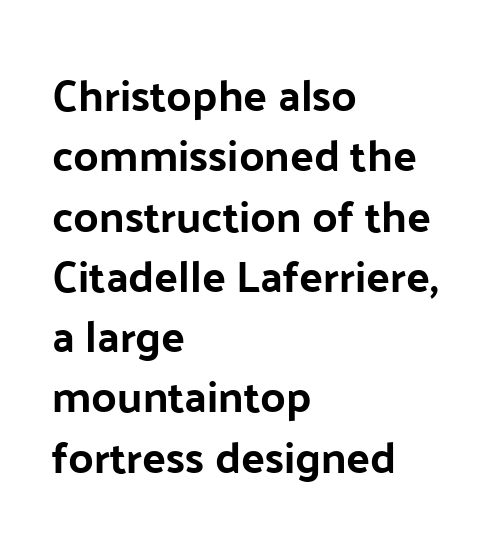
{"serif": "no", "italic": "no", "bold": "yes", "weight": "bold", "width": "normal", "stroke_contrast": "low", "x_height": "medium", "monospaced": "no", "underline": "no", "align": "left", "line_spacing": "normal", "line_spacing_ratio": 1.37, "letter_spacing": "normal", "letter_spacing_em": 0.0, "glyph_px": 44}
